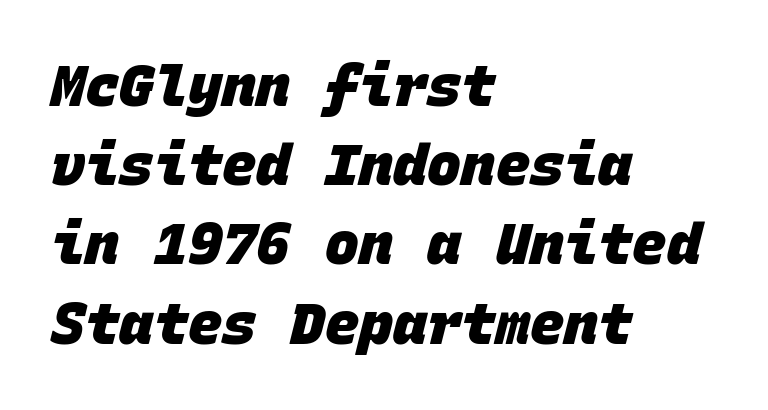
{"serif": "no", "bold": "yes", "weight": "heavy", "width": "normal", "stroke_contrast": "low", "x_height": "large", "monospaced": "yes", "underline": "no", "align": "left", "line_spacing": "normal", "line_spacing_ratio": 1.39, "letter_spacing": "normal", "letter_spacing_em": 0.0, "glyph_px": 57}
